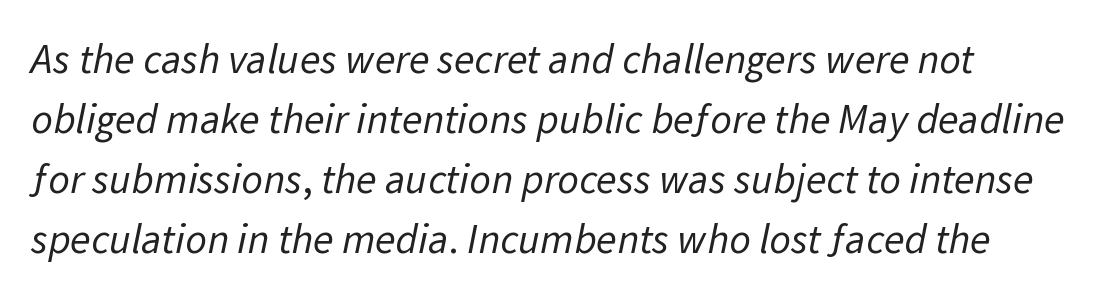
{"serif": "no", "bold": "no", "weight": "regular", "width": "normal", "stroke_contrast": "low", "x_height": "medium", "monospaced": "no", "underline": "no", "line_spacing": "normal", "line_spacing_ratio": 1.43, "letter_spacing": "normal", "letter_spacing_em": 0.0, "glyph_px": 42}
